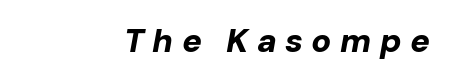
The image shows 33 px bold type, italic (leaning right); set right-aligned, unusually wide letter spacing (+0.25 em), not underlined; low stroke contrast and a medium x-height.
